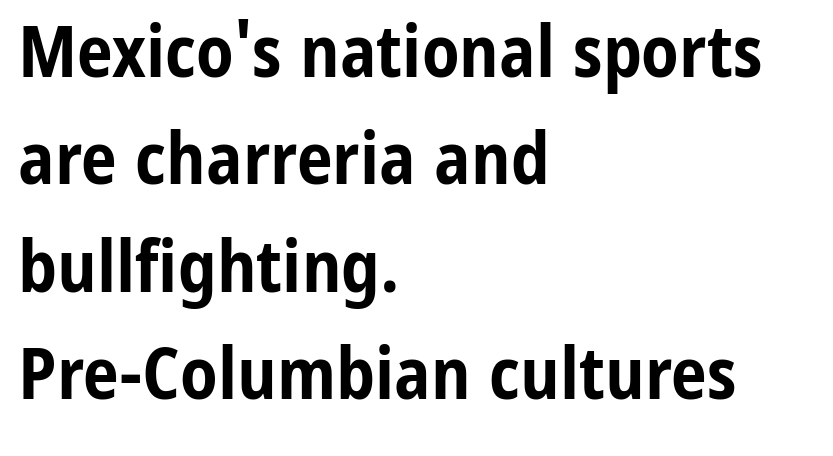
Q: Is the text bold? A: Yes.
Q: Is the text italic (slanted)? A: No, it is upright.
Q: Is the typeface a serif or a sans-serif typeface? A: Sans-serif.
Q: Is the text underlined? A: No.
Q: How is the paragraph aligned? A: Left-aligned.
Q: Is the spacing between letters normal or unusually wide? A: Normal.
Q: Is the spacing between lines tight, normal or loose? A: Normal.
Q: Width (condensed, normal, or wide)? A: Condensed.
Q: Stroke contrast? A: Low.
Q: x-height? A: Medium.
Q: Monospaced? A: No.
